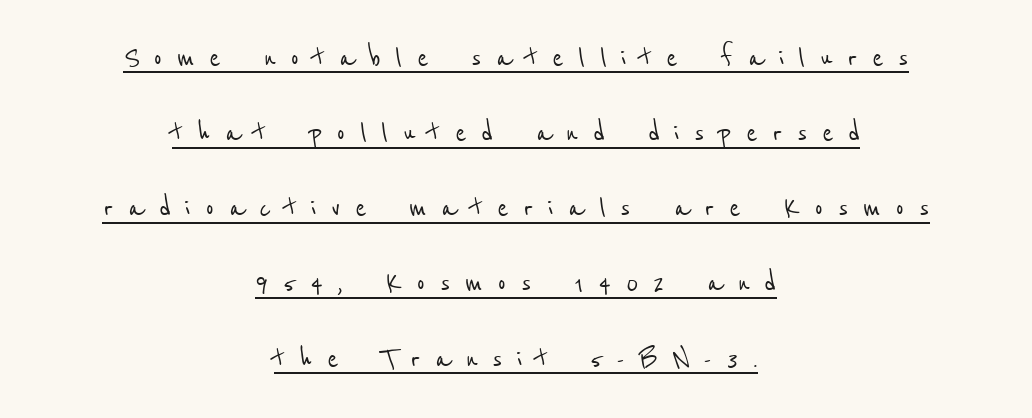
{"serif": "no", "width": "condensed", "stroke_contrast": "low", "x_height": "medium", "monospaced": "no", "underline": "yes", "align": "center", "line_spacing": "loose", "line_spacing_ratio": 2.21, "letter_spacing": "wide", "letter_spacing_em": 0.42, "glyph_px": 34}
